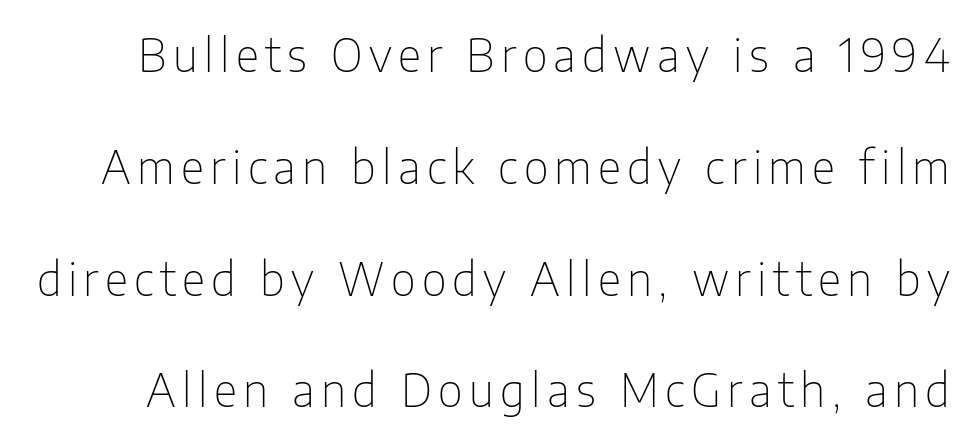
{"serif": "no", "italic": "no", "bold": "no", "weight": "thin", "width": "condensed", "stroke_contrast": "low", "x_height": "medium", "monospaced": "no", "underline": "no", "line_spacing": "loose", "line_spacing_ratio": 2.43, "glyph_px": 46}
